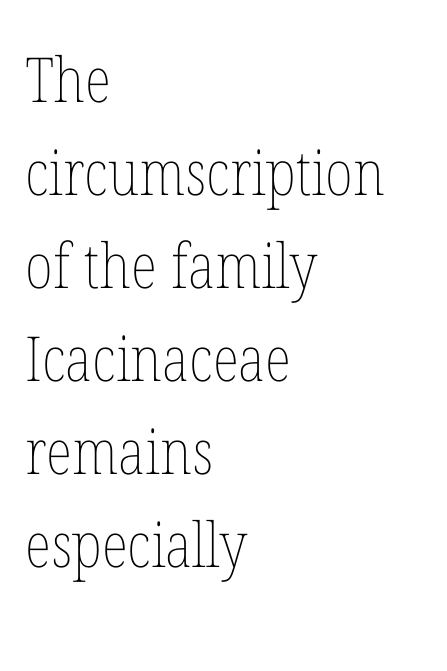
The image shows 62 px thin, condensed type, upright; set left-aligned, normal line spacing (1.5x), normal letter spacing, not underlined; low stroke contrast and a medium x-height.
